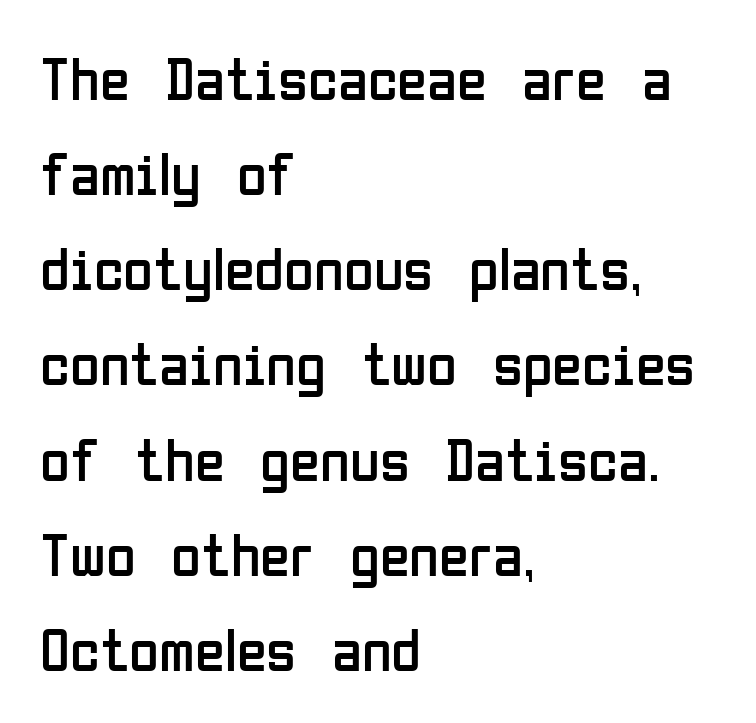
No feet cap the strokes, marking this as sans-serif type. Characters follow at the spacing the type designer built in. No word sits above an underline. The face used here is proportionally spaced, like ordinary book or web type. These lines were composed using upright roman letters. Leading: standard.
